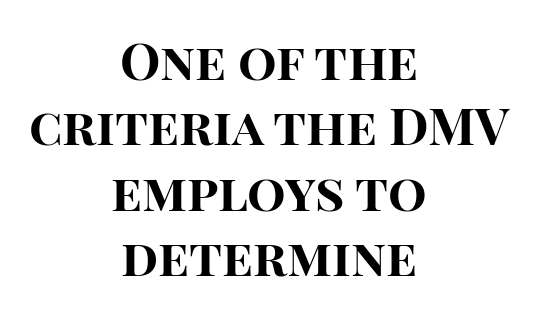
The image shows 51 px bold sans-serif type, upright; set centered, normal line spacing (1.28x), normal letter spacing, not underlined; high stroke contrast and a large x-height.
